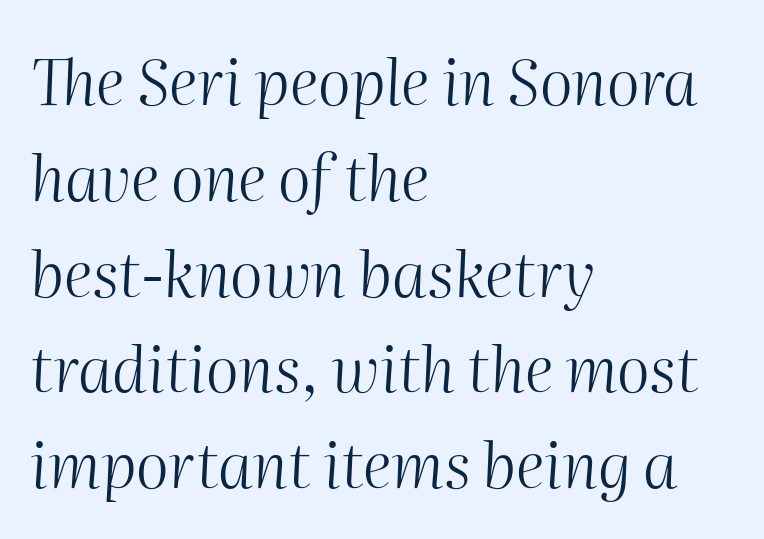
Q: Is the text bold? A: No.
Q: Is the text italic (slanted)? A: Yes, it leans right by about 2 degrees.
Q: Is the text underlined? A: No.
Q: How is the paragraph aligned? A: Left-aligned.
Q: Is the spacing between letters normal or unusually wide? A: Normal.
Q: Is the spacing between lines tight, normal or loose? A: Normal.
Q: Width (condensed, normal, or wide)? A: Normal.
Q: Stroke contrast? A: Medium.
Q: x-height? A: Medium.
Q: Monospaced? A: No.
